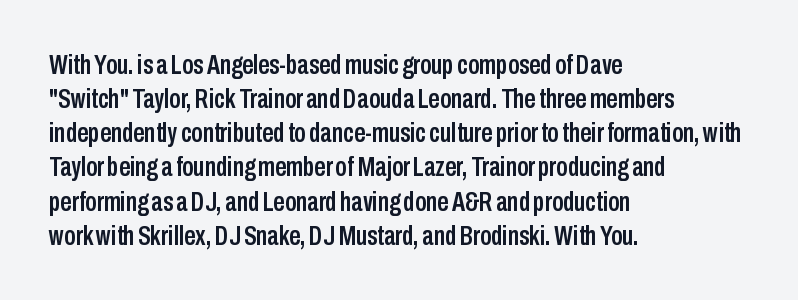
The face used here is proportionally spaced, like ordinary book or web type. Underline: absent. The gaps between neighbouring characters are ordinary and unremarkable. Compared with a centered layout, this one pins lines to the left instead. This sample uses an upright cut, with every glyph sitting square on the baseline. Are there feet on the stems? There aren't — it's a sans.
